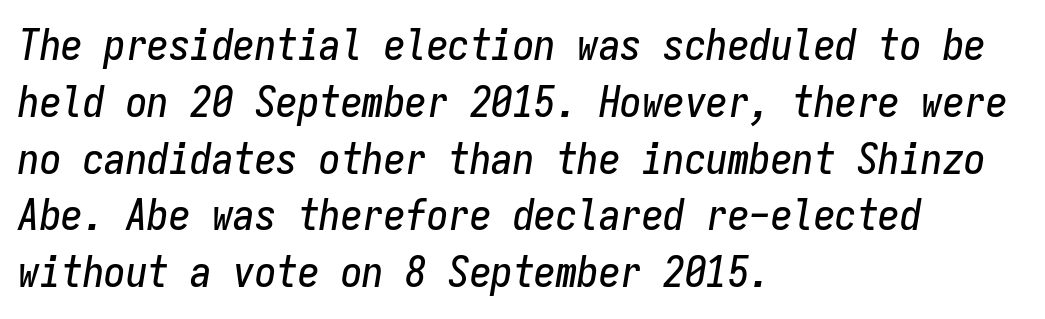
Q: Is the text italic (slanted)? A: Yes, it leans right by about 9 degrees.
Q: Is the text underlined? A: No.
Q: How is the paragraph aligned? A: Left-aligned.
Q: Is the spacing between letters normal or unusually wide? A: Normal.
Q: Is the spacing between lines tight, normal or loose? A: Normal.
Q: Width (condensed, normal, or wide)? A: Condensed.
Q: Stroke contrast? A: Low.
Q: x-height? A: Medium.
Q: Monospaced? A: Yes.
